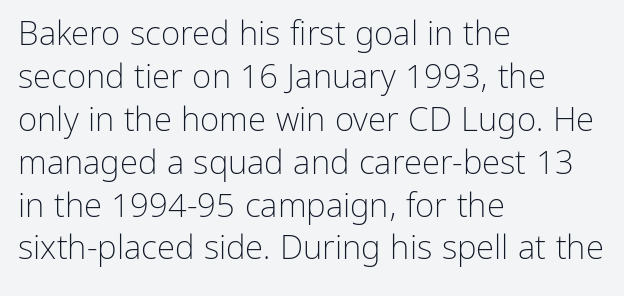
{"serif": "no", "italic": "no", "bold": "no", "weight": "light", "width": "normal", "stroke_contrast": "low", "x_height": "medium", "monospaced": "no", "underline": "no", "align": "left", "line_spacing": "normal", "line_spacing_ratio": 1.3, "letter_spacing": "normal", "letter_spacing_em": 0.0, "glyph_px": 33}
